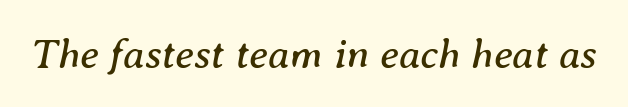
The image shows 42 px regular-weight serif type, italic (leaning right); set normal letter spacing, not underlined; medium stroke contrast and a medium x-height.
